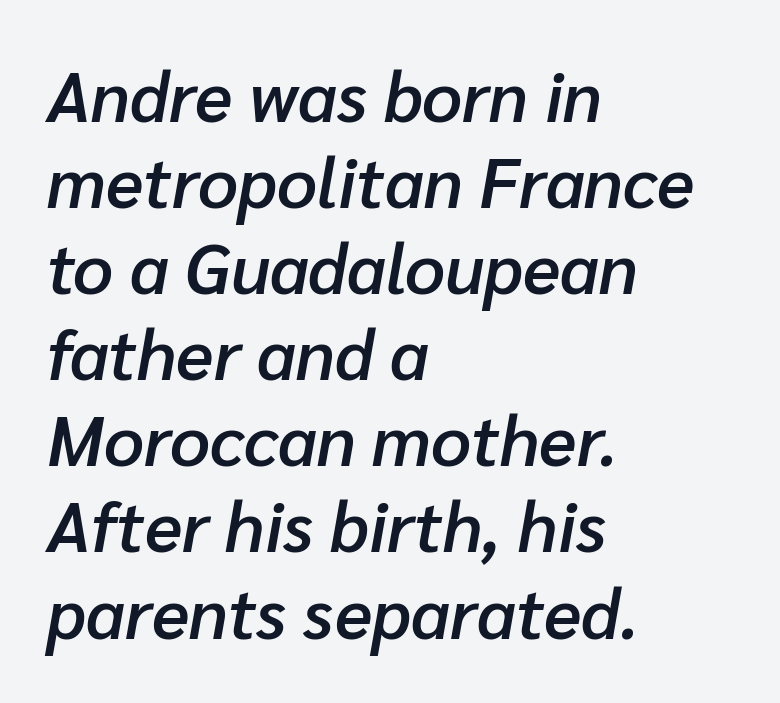
Q: Is the text bold? A: Semi-bold.
Q: Is the text italic (slanted)? A: Yes, it leans right by about 10 degrees.
Q: Is the text underlined? A: No.
Q: How is the paragraph aligned? A: Left-aligned.
Q: Is the spacing between letters normal or unusually wide? A: Normal.
Q: Width (condensed, normal, or wide)? A: Normal.
Q: Stroke contrast? A: Low.
Q: x-height? A: Medium.
Q: Monospaced? A: No.
